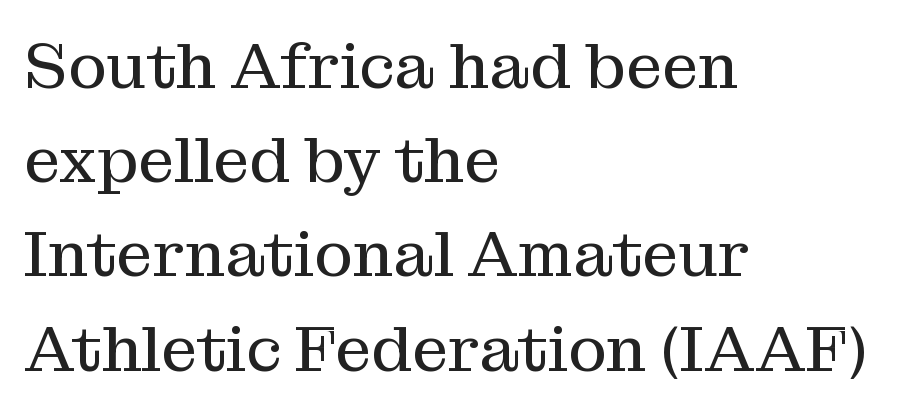
The image shows 65 px regular-weight serif type, upright; set left-aligned, normal line spacing (1.45x), normal letter spacing, not underlined; medium stroke contrast and a medium x-height.
